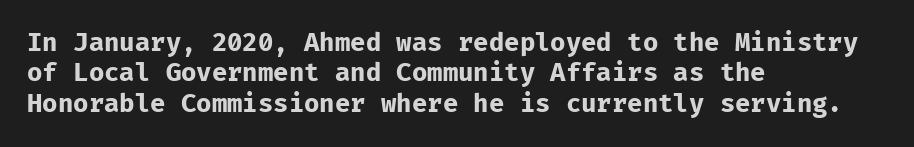
The image shows 25 px bold type, upright; set left-aligned, line spacing 1.22x, normal letter spacing, not underlined.
